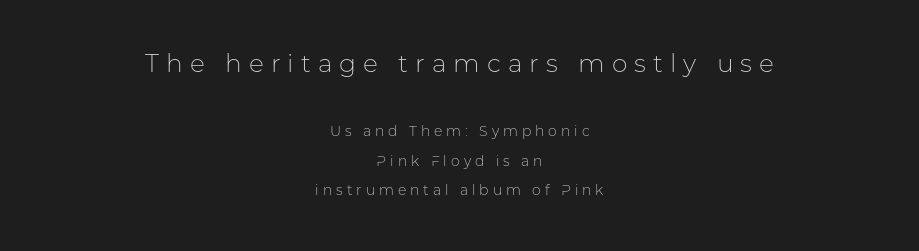
Quick note: interline space is abundant. Honestly, the letter spacing is so wide it's the main thing you notice. This rendering features lettering with no underline. Here the first block reads like a headline and the second like body copy.
